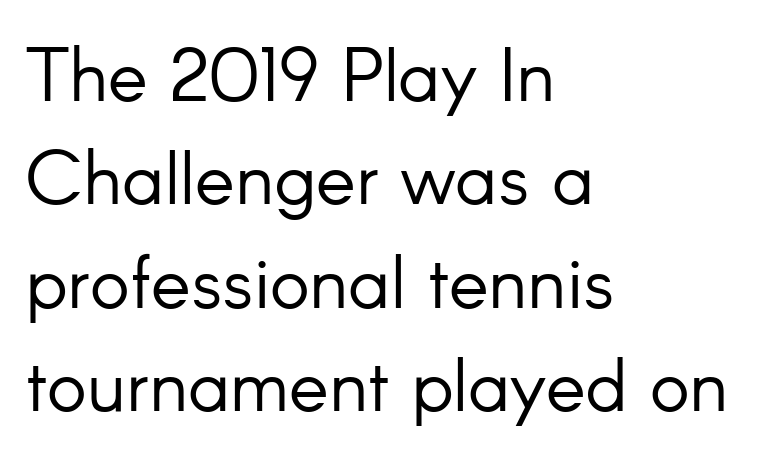
The image shows 75 px light sans-serif type, upright; set left-aligned, normal line spacing (1.38x), normal letter spacing, not underlined; low stroke contrast and a small x-height.
